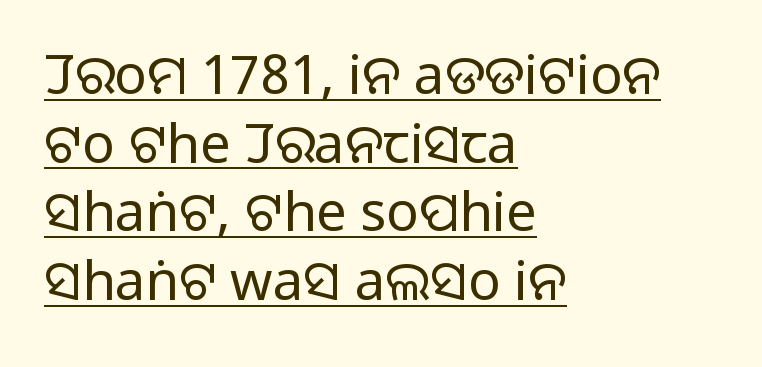
Q: Is the text bold? A: No.
Q: Is the text italic (slanted)? A: No, it is upright.
Q: Is the typeface a serif or a sans-serif typeface? A: Sans-serif.
Q: Is the text underlined? A: Yes.
Q: How is the paragraph aligned? A: Left-aligned.
Q: Is the spacing between letters normal or unusually wide? A: Normal.
Q: Is the spacing between lines tight, normal or loose? A: Normal.
Q: Width (condensed, normal, or wide)? A: Normal.
Q: Stroke contrast? A: Low.
Q: x-height? A: Large.
Q: Monospaced? A: No.
